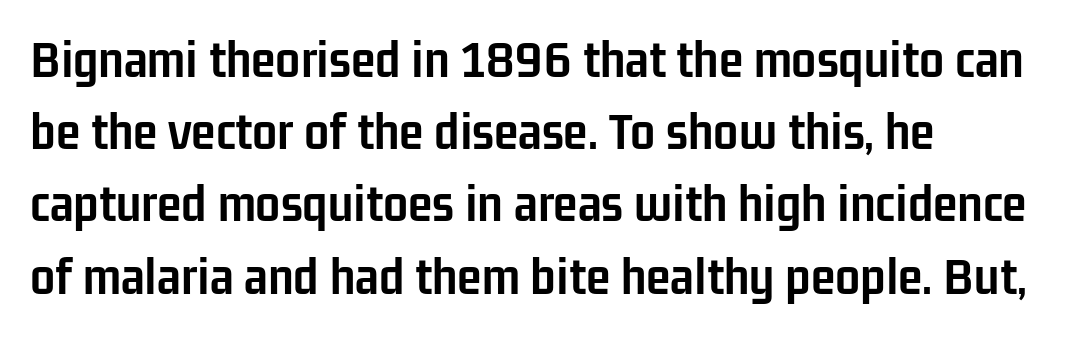
Q: Is the text bold? A: Yes.
Q: Is the text italic (slanted)? A: No, it is upright.
Q: Is the typeface a serif or a sans-serif typeface? A: Sans-serif.
Q: Is the text underlined? A: No.
Q: How is the paragraph aligned? A: Left-aligned.
Q: Is the spacing between letters normal or unusually wide? A: Normal.
Q: Is the spacing between lines tight, normal or loose? A: Normal.
Q: Width (condensed, normal, or wide)? A: Condensed.
Q: Stroke contrast? A: Low.
Q: x-height? A: Medium.
Q: Monospaced? A: No.
